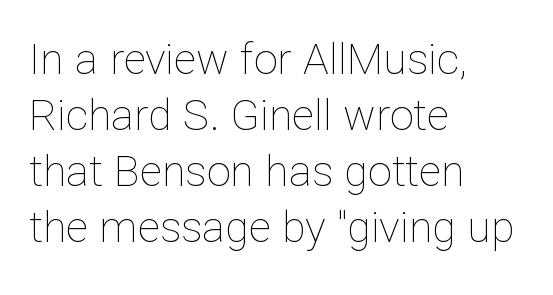
The cut favours lightness, reaching ordinary text weight at its darkest. Regarding leading, the lines here are spaced in the standard way. Ascenders rise straight up at ninety degrees. This sample has the flowing, uneven cadence of proportional lettering. The lines are quadded left. Only glyphs here, with clear space below each row.
